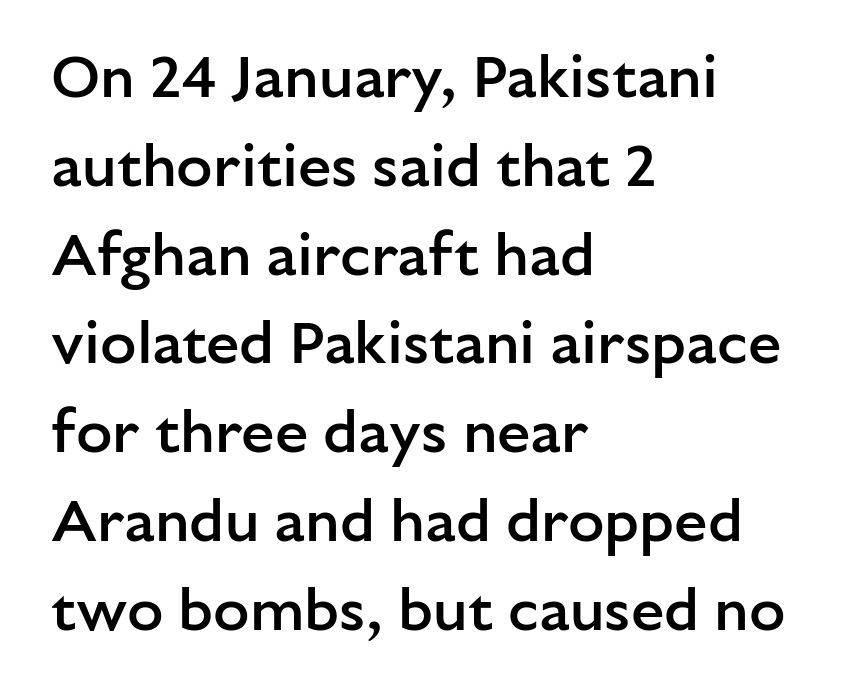
In terms of weight, the rendering is demibold, just under bold. The passage shown has conventional tracking throughout. These lines stack with their left ends in a neat column. This sample uses a sans-serif face.
